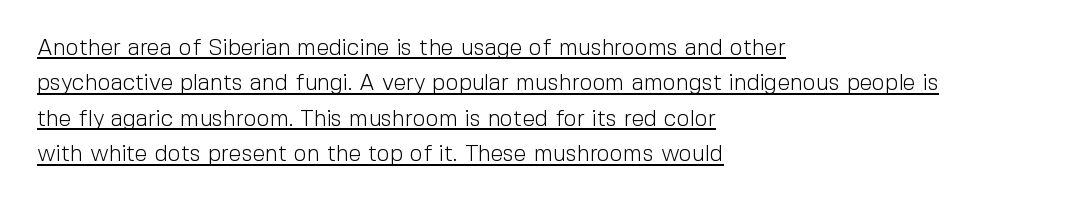
{"italic": "no", "bold": "no", "underline": "yes", "align": "left", "line_spacing": "normal", "line_spacing_ratio": 1.54, "letter_spacing": "normal", "letter_spacing_em": 0.0, "glyph_px": 23}
